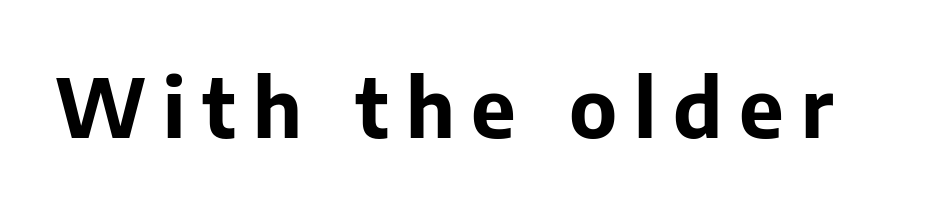
The image shows 80 px bold sans-serif type, upright; set unusually wide letter spacing (+0.21 em), not underlined; low stroke contrast and a medium x-height.
